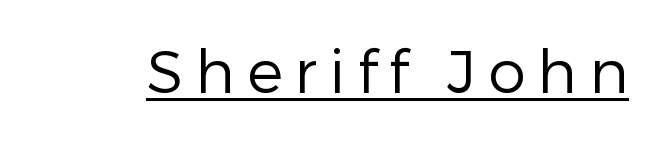
Is this a fixed-width face? No — the glyphs have proportional, varying widths. The letterforms sit at book weight or below. The axis of the letterforms is exactly vertical. The designer went with a sans here, leaving each stem footless. The glyphs are accompanied by a horizontal stroke just below them.
